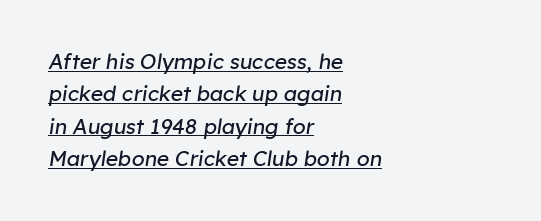
Q: Is the text bold? A: No.
Q: Is the text italic (slanted)? A: Yes, it leans right by about 8 degrees.
Q: Is the text underlined? A: Yes.
Q: How is the paragraph aligned? A: Left-aligned.
Q: Is the spacing between letters normal or unusually wide? A: Normal.
Q: Is the spacing between lines tight, normal or loose? A: Normal.
